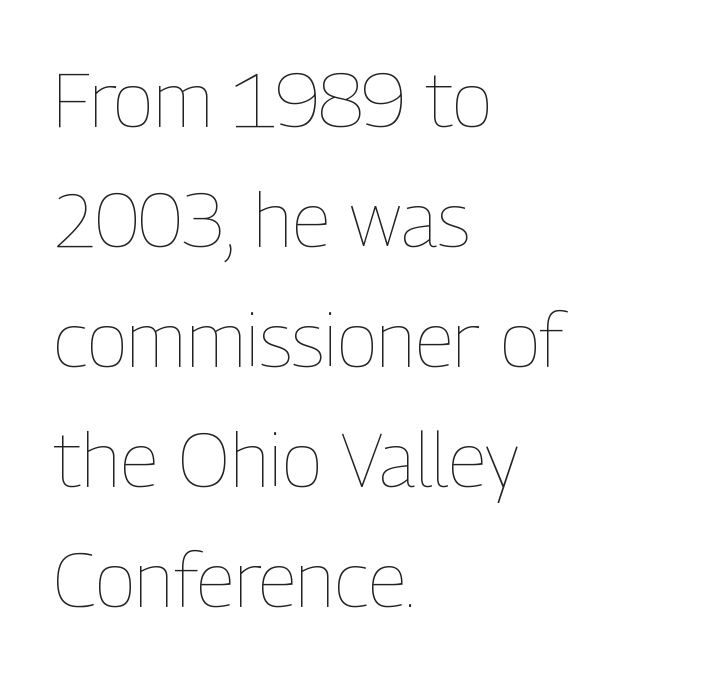
{"italic": "no", "bold": "no", "weight": "thin", "width": "condensed", "stroke_contrast": "low", "x_height": "medium", "monospaced": "no", "underline": "no", "align": "left", "line_spacing": "normal", "line_spacing_ratio": 1.58, "letter_spacing": "normal", "letter_spacing_em": 0.0, "glyph_px": 76}
